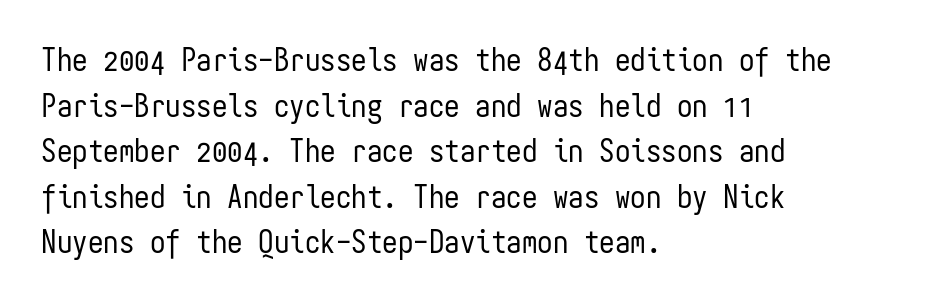
The tracking reads as untouched default to a designer's eye. Regarding serifs, this sample does without them. The passage shown is typed in a monospace face where columns stay perfectly aligned. Normally led — the rows are evenly, conventionally spaced. Posture: vertical.
